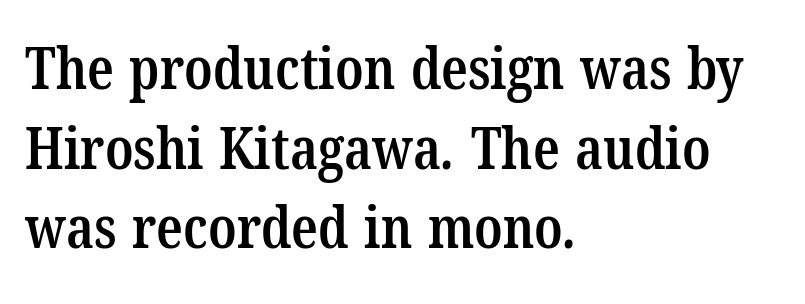
{"serif": "yes", "bold": "semi", "weight": "semibold", "width": "condensed", "stroke_contrast": "low", "x_height": "medium", "monospaced": "no", "underline": "no", "align": "left", "line_spacing": "normal", "line_spacing_ratio": 1.35, "letter_spacing": "normal", "letter_spacing_em": 0.0, "glyph_px": 59}
